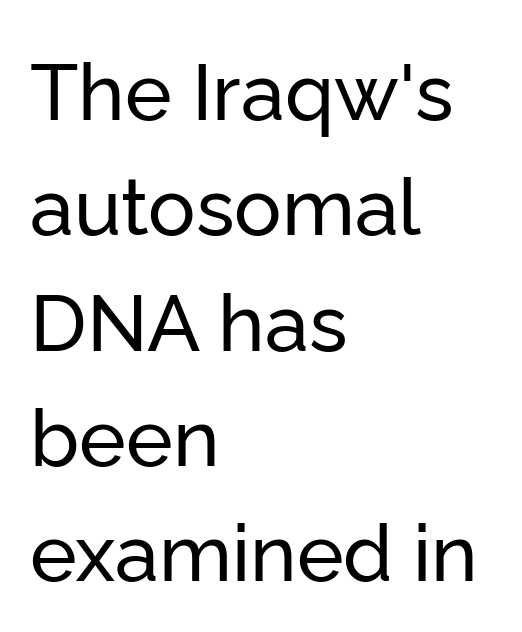
{"serif": "no", "italic": "no", "width": "normal", "stroke_contrast": "low", "x_height": "medium", "monospaced": "no", "underline": "no", "align": "left", "line_spacing": "normal", "line_spacing_ratio": 1.46, "letter_spacing": "normal", "letter_spacing_em": 0.0, "glyph_px": 79}
